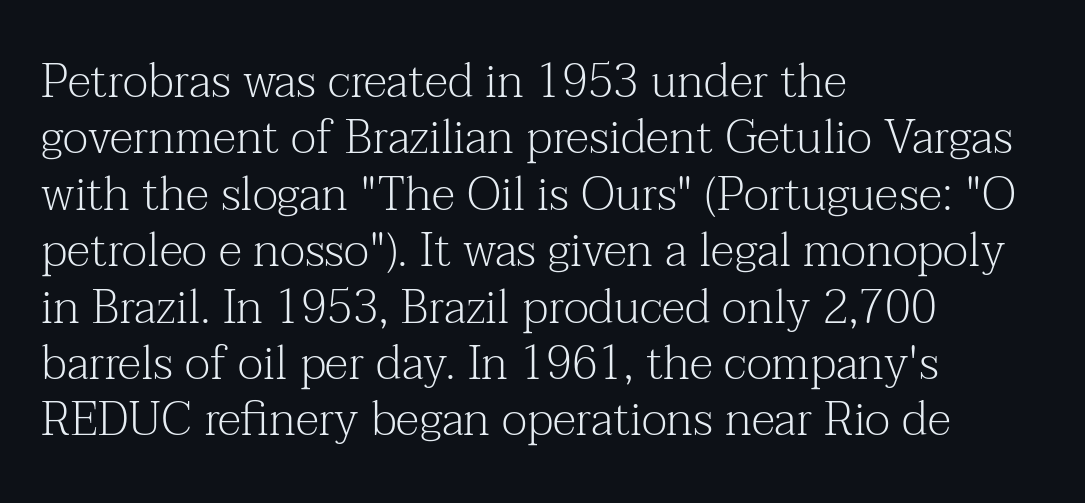
The image shows 47 px light serif type, upright; set left-aligned, line spacing 1.2x, normal letter spacing, not underlined; medium stroke contrast and a medium x-height.
